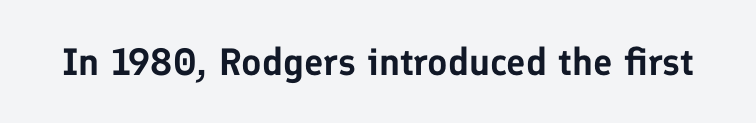
{"serif": "no", "italic": "no", "width": "normal", "stroke_contrast": "low", "x_height": "medium", "monospaced": "no", "underline": "no", "letter_spacing": "normal", "letter_spacing_em": 0.0, "glyph_px": 38}
